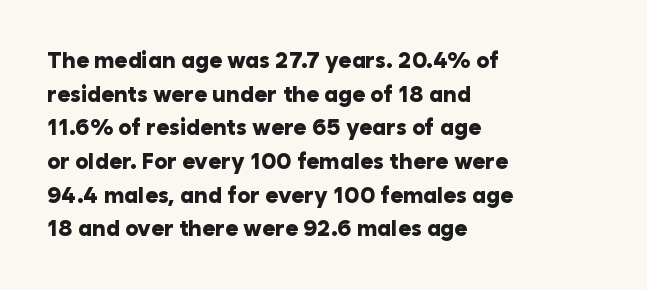
The image shows 22 px bold type, upright; set left-aligned, normal line spacing (1.53x), normal letter spacing, not underlined.
